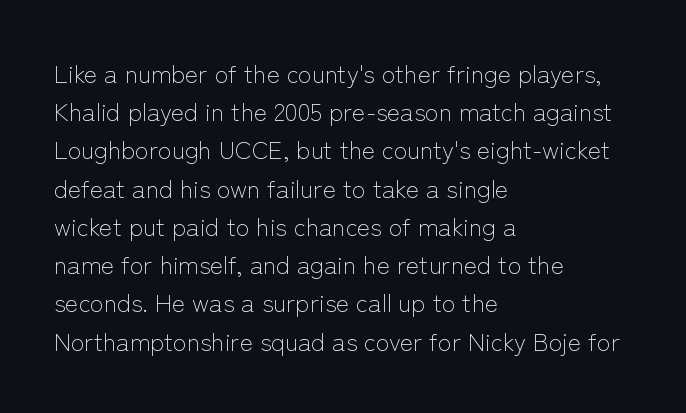
The glyphs are unaccompanied by any horizontal stroke below them. Posture: vertical. These lines keep a tight, regular rhythm from letter to letter. Interline gaps are of average width in this sample. The paragraph shown leans on its left margin.
